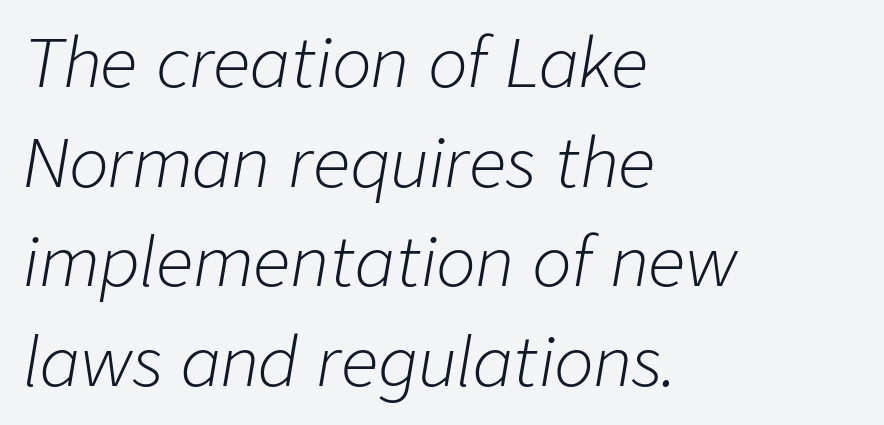
Unmarked baselines from the first word to the last. Normally led — the rows are evenly, conventionally spaced. The letters are slanted; this is an italic face. The lines in this sample share a left origin and differ only in where they stop. Heft: none added — not bold.
